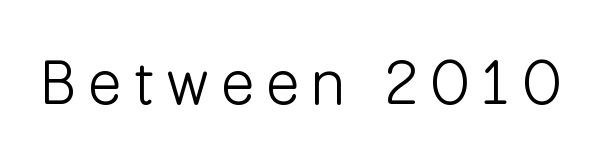
The passage shown is typed in a proportional face where columns would drift. Plain, unruled lines of type. These lines were composed using upright roman letters. No letter is thick-stroked: the sample isn't bold.
